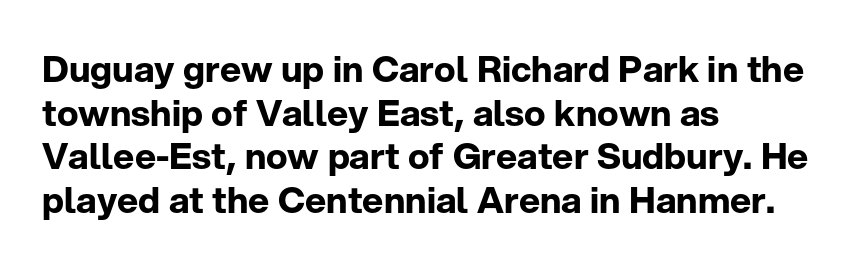
{"serif": "no", "italic": "no", "bold": "yes", "weight": "bold", "width": "normal", "stroke_contrast": "low", "x_height": "medium", "monospaced": "no", "underline": "no", "align": "left", "line_spacing_ratio": 1.21, "letter_spacing": "normal", "letter_spacing_em": 0.0, "glyph_px": 36}
